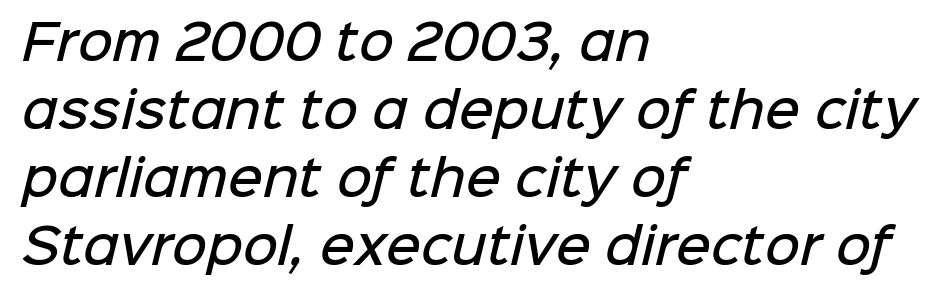
The image shows 48 px semibold sans-serif type; set left-aligned, normal line spacing (1.42x), normal letter spacing, not underlined; low stroke contrast and a medium x-height.
